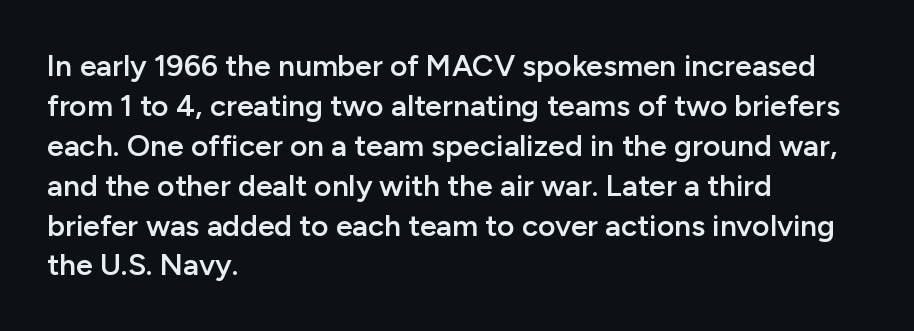
{"serif": "no", "italic": "no", "bold": "semi", "weight": "semibold", "width": "normal", "stroke_contrast": "low", "x_height": "medium", "monospaced": "no", "underline": "no", "align": "left", "line_spacing": "normal", "line_spacing_ratio": 1.33, "letter_spacing": "normal", "letter_spacing_em": 0.0, "glyph_px": 30}
